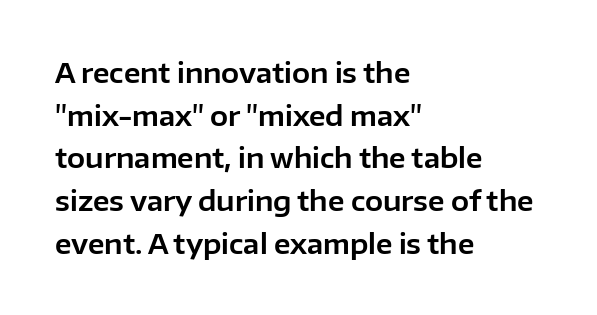
The words here are not underlined. Upright lettering throughout. This rendering leaves character spacing at its baseline value. These lines stack with their left ends in a neat column. Vertical spacing — default.
